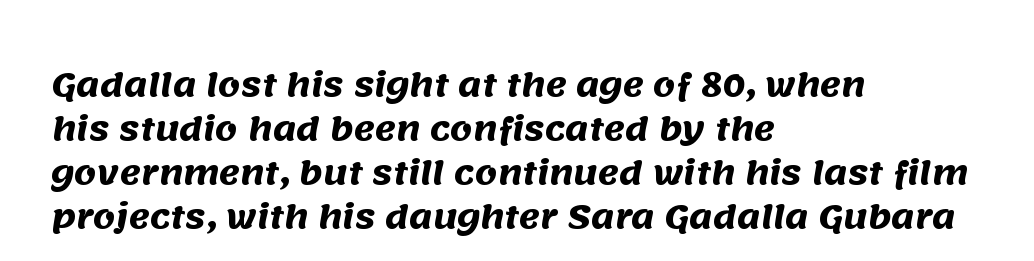
{"serif": "no", "bold": "yes", "weight": "heavy", "width": "normal", "stroke_contrast": "medium", "x_height": "large", "monospaced": "no", "underline": "no", "align": "left", "line_spacing": "normal", "line_spacing_ratio": 1.38, "letter_spacing": "normal", "letter_spacing_em": 0.0, "glyph_px": 32}
